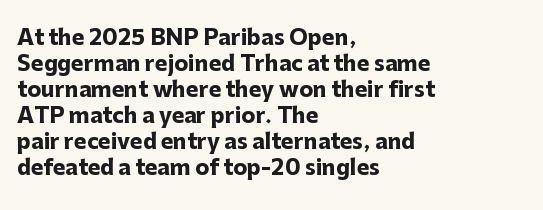
The strokes are fattened all the way to bold. Visually the block forms a straight wall on the left and a jagged coastline on the right. A typesetter would mark this as roman, not italic. The words here are not underlined.
